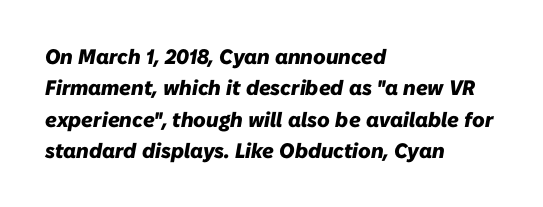
{"italic": "yes", "lean": "right", "slant_degrees": 10, "bold": "yes", "underline": "no", "align": "left", "line_spacing": "normal", "line_spacing_ratio": 1.49, "letter_spacing": "normal", "letter_spacing_em": 0.0, "glyph_px": 21}
